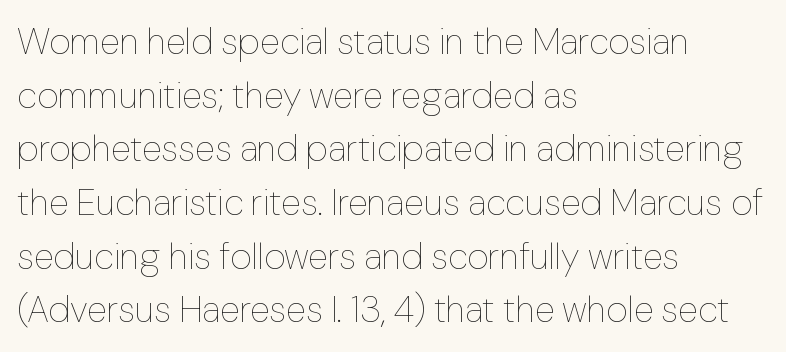
{"italic": "no", "bold": "no", "weight": "thin", "width": "normal", "stroke_contrast": "low", "x_height": "medium", "monospaced": "no", "underline": "no", "align": "left", "line_spacing": "normal", "line_spacing_ratio": 1.45, "letter_spacing": "normal", "letter_spacing_em": 0.0, "glyph_px": 37}
